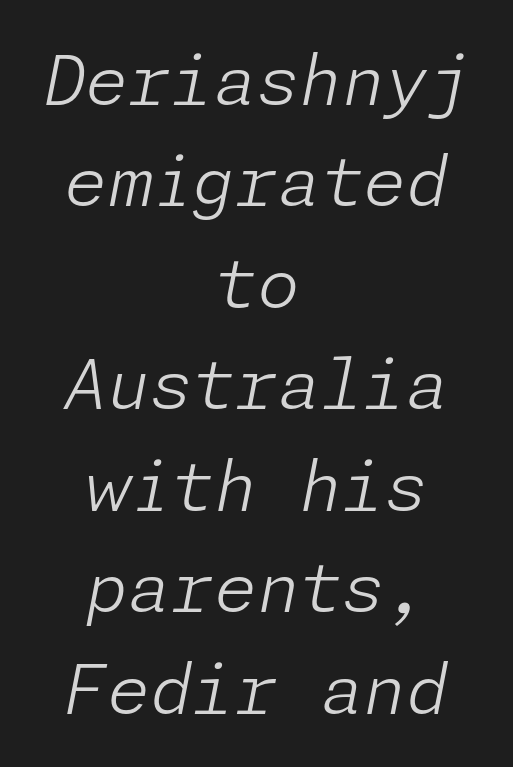
The image shows 69 px light type, italic (leaning right); set centered, normal line spacing (1.47x), normal letter spacing, not underlined; low stroke contrast and a medium x-height.
